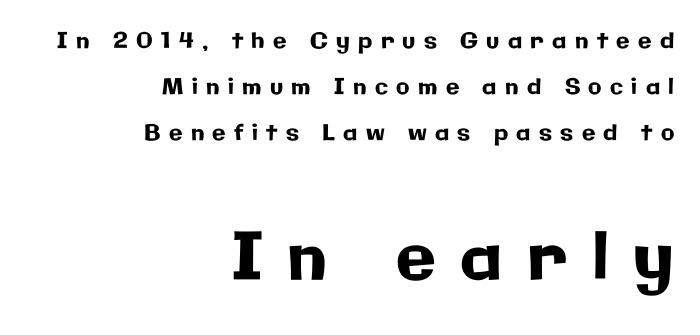
Q: Is the text italic (slanted)? A: No, it is upright.
Q: Is the typeface a serif or a sans-serif typeface? A: Sans-serif.
Q: Is the text underlined? A: No.
Q: How is the paragraph aligned? A: Right-aligned.
Q: Is the spacing between letters normal or unusually wide? A: Unusually wide.
Q: Is the spacing between lines tight, normal or loose? A: Loose.
Q: Which block of text is set in a larger size, the first (top) or the second (bottom)? A: The second (bottom) one.
Q: Width (condensed, normal, or wide)? A: Normal.
Q: Stroke contrast? A: Low.
Q: x-height? A: Medium.
Q: Monospaced? A: No.
